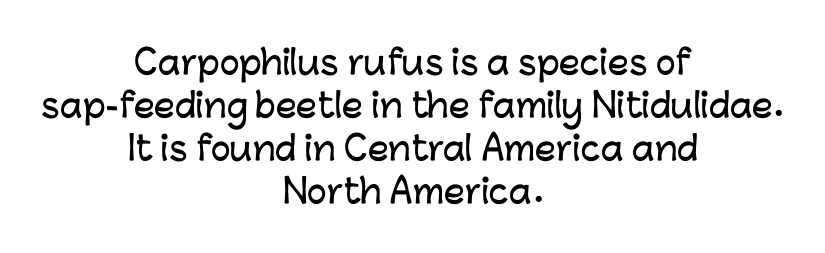
{"serif": "no", "italic": "no", "width": "normal", "stroke_contrast": "low", "x_height": "medium", "monospaced": "no", "underline": "no", "align": "center", "line_spacing": "normal", "line_spacing_ratio": 1.3, "letter_spacing": "normal", "letter_spacing_em": 0.0, "glyph_px": 33}
